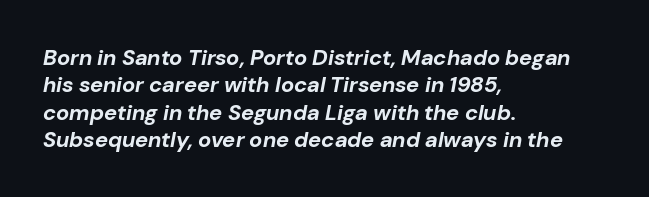
{"italic": "yes", "lean": "right", "slant_degrees": 10, "bold": "yes", "underline": "no", "align": "left", "line_spacing_ratio": 1.24, "letter_spacing": "normal", "letter_spacing_em": 0.0, "glyph_px": 22}
